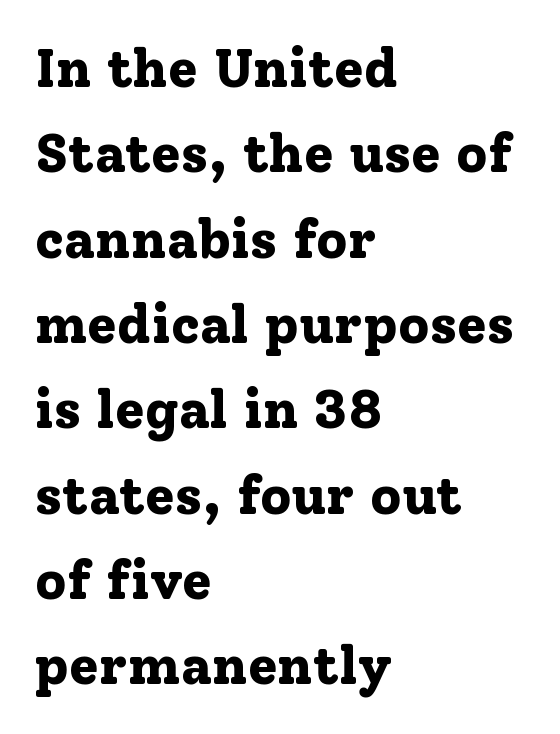
{"serif": "yes", "italic": "no", "bold": "yes", "weight": "bold", "width": "normal", "stroke_contrast": "low", "x_height": "medium", "monospaced": "no", "underline": "no", "align": "left", "line_spacing": "normal", "line_spacing_ratio": 1.58, "letter_spacing": "normal", "letter_spacing_em": 0.0, "glyph_px": 54}
